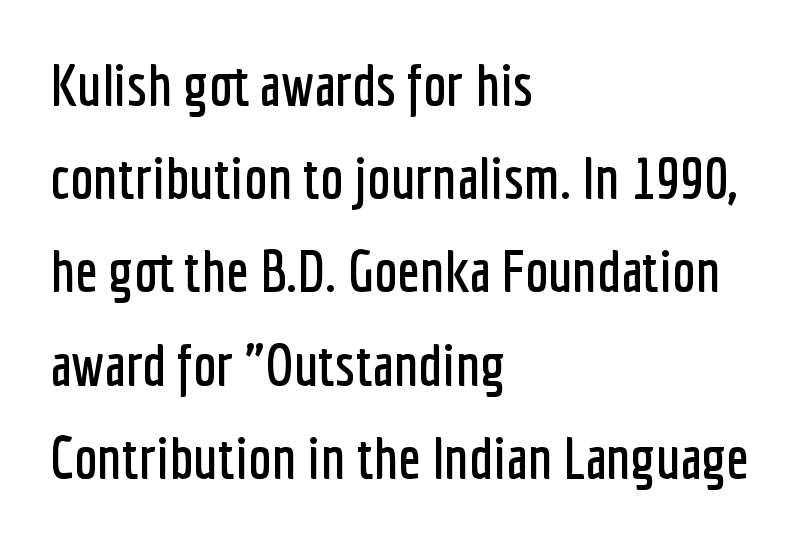
The line-height multiplier appears to be the usual default. This rendering features lettering with no underline. The passage shown is typeset with a sans-serif family. The rag falls on the right side of this text block. Proportional: the letters do not fall into vertical columns.
